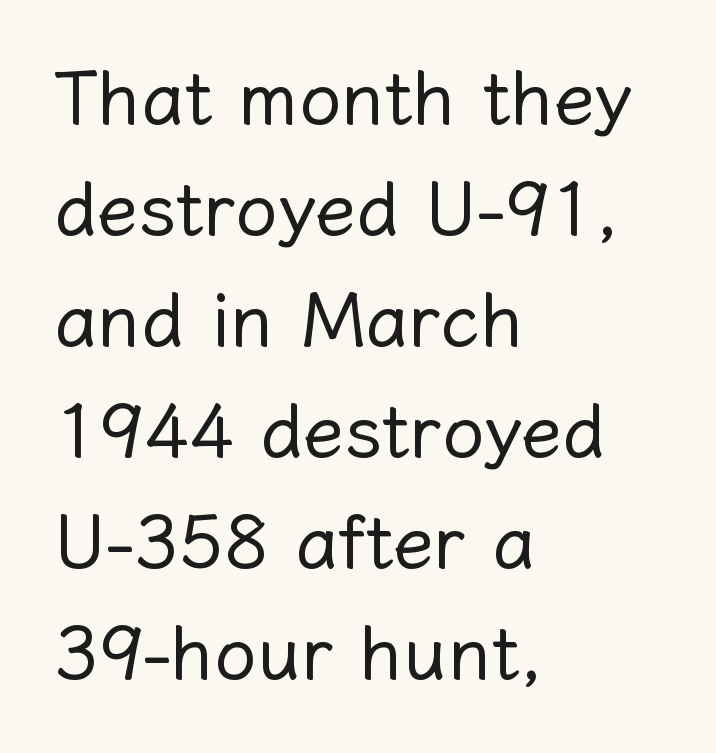
You could not count columns in this text — the font is proportionally spaced. Notice how the passage keeps a crisp vertical edge on the left only. When letters stand straight like this, we call the style roman or upright. Stroke mass is kept to a normal reading level or below. There is no visible air inserted between adjacent glyphs. Decoration check: the copy has no underline.
